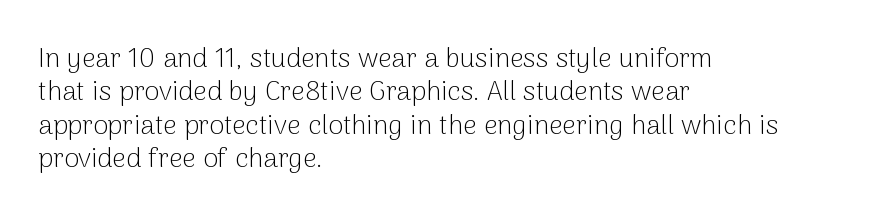
Q: Is the text bold? A: No.
Q: Is the text italic (slanted)? A: No, it is upright.
Q: Is the text underlined? A: No.
Q: How is the paragraph aligned? A: Left-aligned.
Q: Is the spacing between letters normal or unusually wide? A: Normal.
